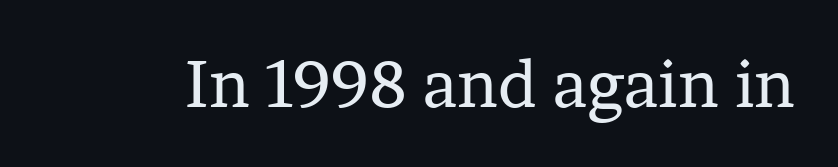
The image shows 65 px regular-weight serif type, upright; set normal letter spacing, not underlined; low stroke contrast and a medium x-height.
